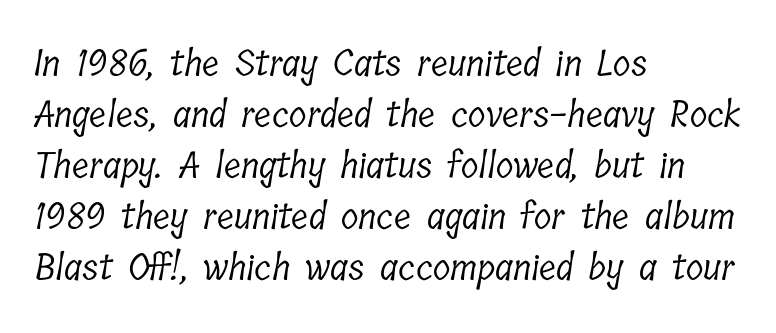
The designer left line spacing at the default. The font is comparable to plain body text, perhaps lighter. The face used here is rendered with its standard letterfit. One-word summary of the alignment: left.
